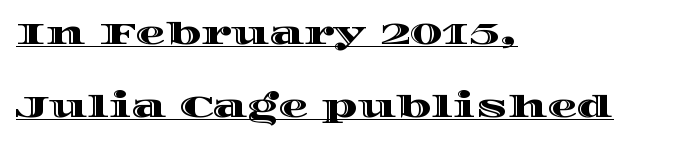
Q: Is the text italic (slanted)? A: No, it is upright.
Q: Is the text underlined? A: Yes.
Q: How is the paragraph aligned? A: Left-aligned.
Q: Is the spacing between letters normal or unusually wide? A: Normal.
Q: Is the spacing between lines tight, normal or loose? A: Loose.
Q: Width (condensed, normal, or wide)? A: Wide.
Q: x-height? A: Large.
Q: Monospaced? A: No.
